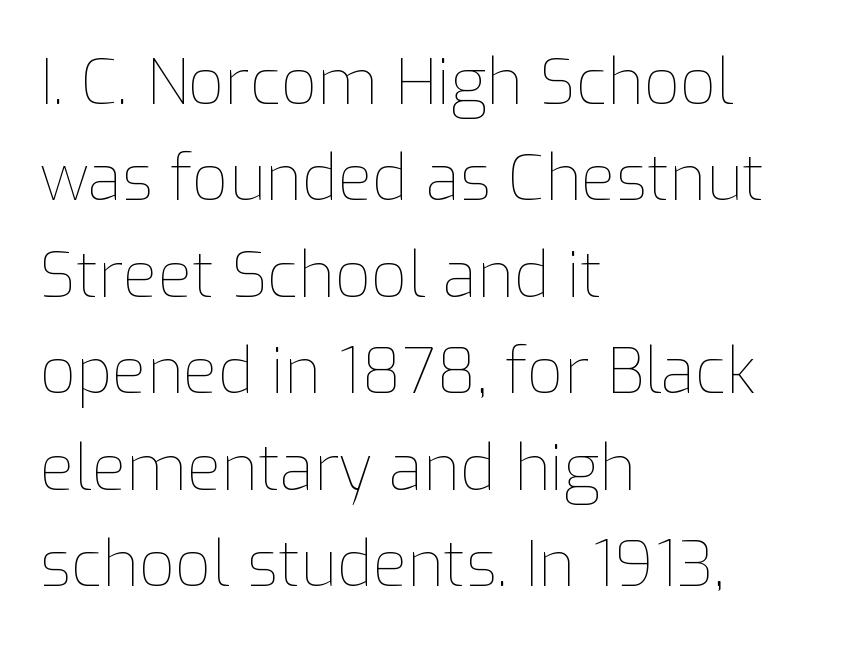
{"italic": "no", "bold": "no", "weight": "thin", "width": "normal", "stroke_contrast": "low", "x_height": "medium", "monospaced": "no", "underline": "no", "align": "left", "line_spacing": "normal", "line_spacing_ratio": 1.53, "letter_spacing": "normal", "letter_spacing_em": 0.0, "glyph_px": 63}
